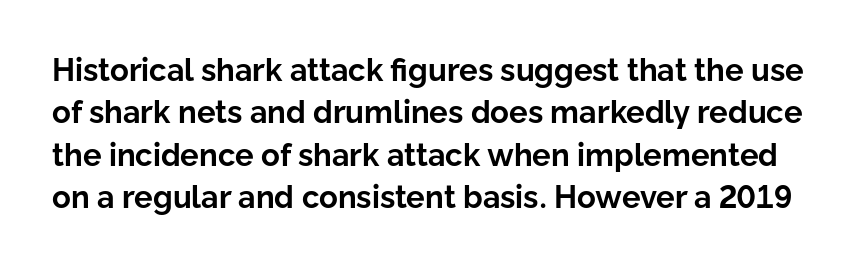
{"serif": "no", "italic": "no", "bold": "yes", "weight": "bold", "width": "normal", "stroke_contrast": "low", "x_height": "medium", "monospaced": "no", "underline": "no", "line_spacing": "normal", "line_spacing_ratio": 1.37, "letter_spacing": "normal", "letter_spacing_em": 0.0, "glyph_px": 31}
